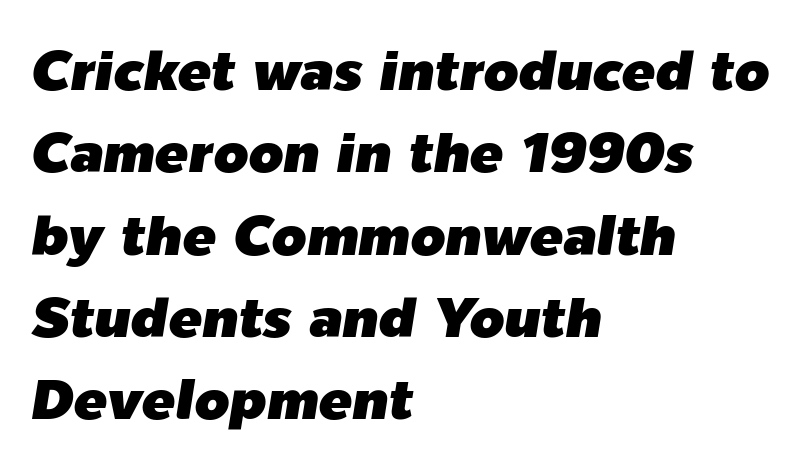
A clean baseline with only descenders dipping below it. Honestly, the row spacing looks completely unremarkable. The paragraph shown leans on its left margin. Observe the ordinary spacing: letters are neighbours, not strangers.
